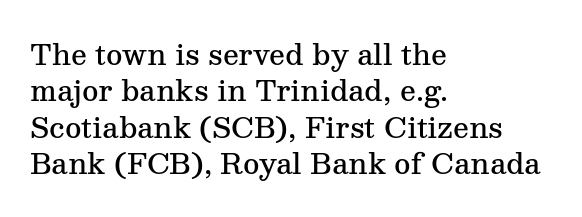
{"serif": "yes", "italic": "no", "bold": "semi", "weight": "semibold", "width": "normal", "stroke_contrast": "medium", "x_height": "medium", "monospaced": "no", "underline": "no", "align": "left", "line_spacing": "normal", "line_spacing_ratio": 1.3, "letter_spacing": "normal", "letter_spacing_em": 0.0, "glyph_px": 28}
